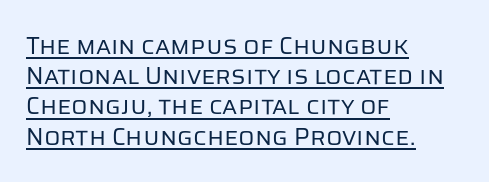
Interline gaps are of average width in this sample. The letterforms sit at book weight or below. Notice how the passage keeps a crisp vertical edge on the left only. Caption: lettering with a line underneath.
